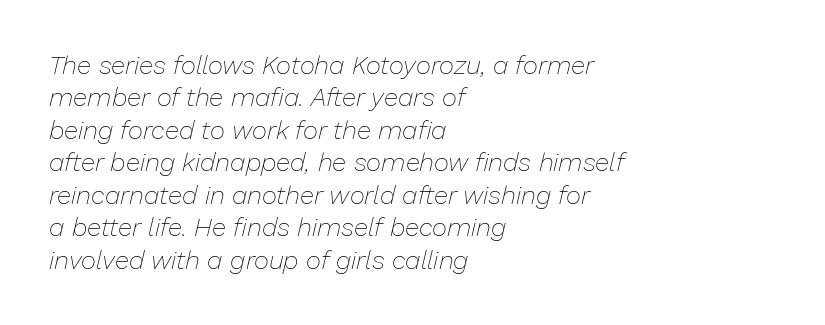
{"italic": "yes", "lean": "right", "slant_degrees": 13, "bold": "no", "underline": "no", "align": "left", "line_spacing": "normal", "line_spacing_ratio": 1.25, "letter_spacing": "normal", "letter_spacing_em": 0.0, "glyph_px": 26}
